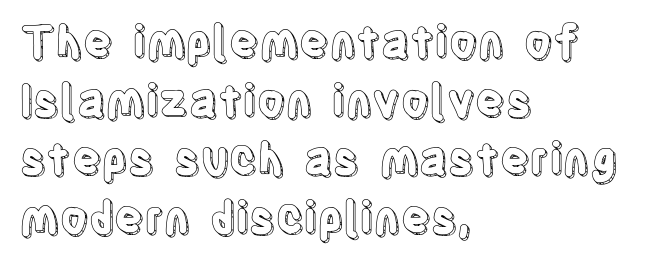
The image shows 44 px condensed type, upright; set left-aligned, normal line spacing (1.33x), normal letter spacing, not underlined; a large x-height.
